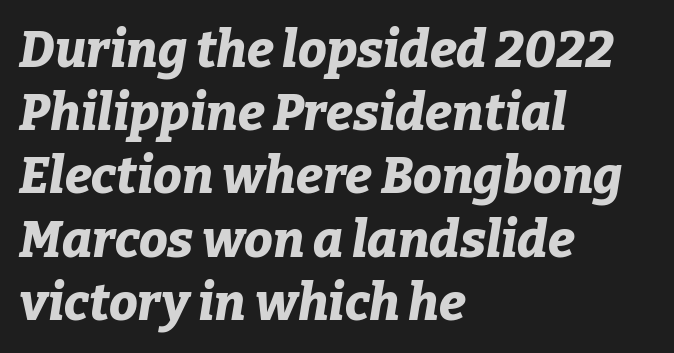
The lettering tilts uniformly, giving the passage an italic look. The rag falls on the right side of this text block. Underlining? Definitely not there. The face used here has the dense, thick strokes of a bold. Character widths vary here, with narrow letters taking less room than wide ones. Short note: letters normally spaced.
